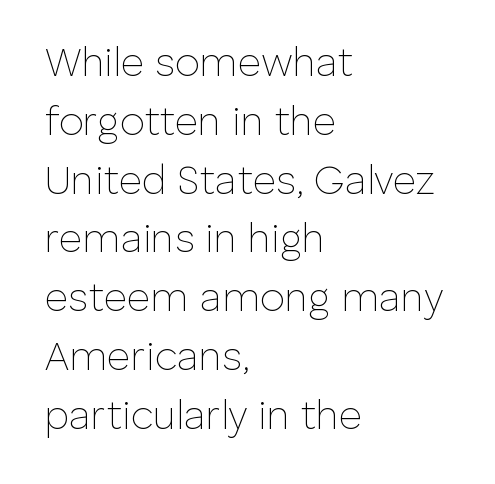
Q: Is the text bold? A: No.
Q: Is the text italic (slanted)? A: No, it is upright.
Q: Is the typeface a serif or a sans-serif typeface? A: Sans-serif.
Q: Is the text underlined? A: No.
Q: How is the paragraph aligned? A: Left-aligned.
Q: Is the spacing between letters normal or unusually wide? A: Normal.
Q: Is the spacing between lines tight, normal or loose? A: Normal.
Q: Width (condensed, normal, or wide)? A: Normal.
Q: Stroke contrast? A: Low.
Q: x-height? A: Medium.
Q: Monospaced? A: No.
